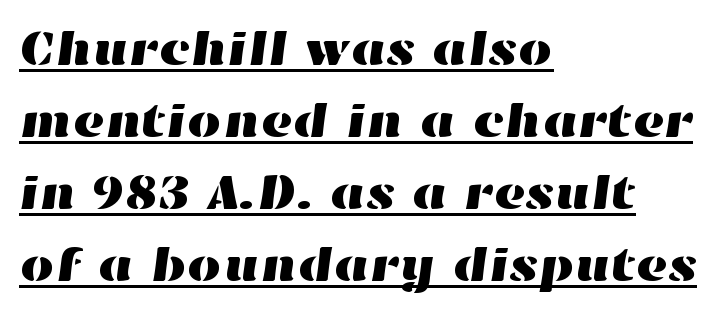
Q: Is the text underlined? A: Yes.
Q: How is the paragraph aligned? A: Left-aligned.
Q: Is the spacing between letters normal or unusually wide? A: Normal.
Q: Is the spacing between lines tight, normal or loose? A: Normal.
Q: Width (condensed, normal, or wide)? A: Wide.
Q: Stroke contrast? A: High.
Q: x-height? A: Medium.
Q: Monospaced? A: No.
